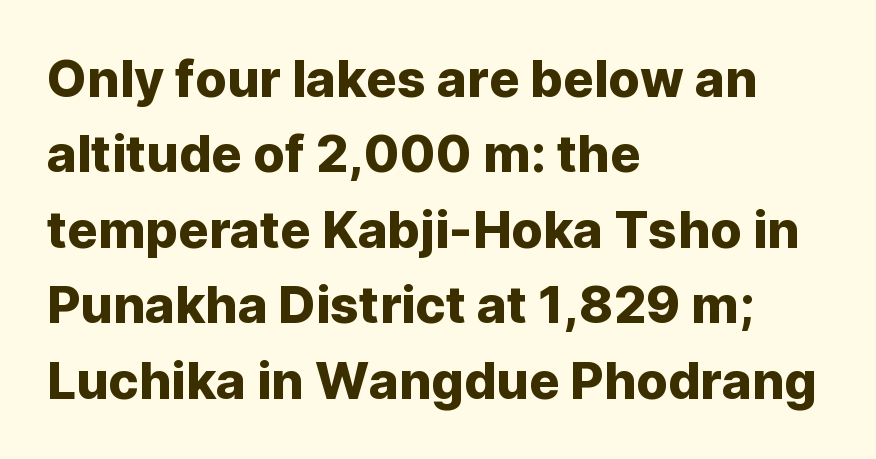
The image shows 51 px sans-serif type, upright; set left-aligned, normal line spacing (1.48x), normal letter spacing, not underlined; low stroke contrast and a medium x-height.
